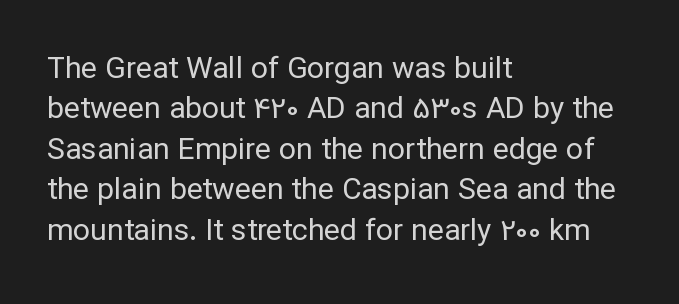
Q: Is the text bold? A: No.
Q: Is the text italic (slanted)? A: No, it is upright.
Q: Is the typeface a serif or a sans-serif typeface? A: Sans-serif.
Q: Is the text underlined? A: No.
Q: How is the paragraph aligned? A: Left-aligned.
Q: Is the spacing between letters normal or unusually wide? A: Normal.
Q: Is the spacing between lines tight, normal or loose? A: Normal.
Q: Width (condensed, normal, or wide)? A: Normal.
Q: Stroke contrast? A: Low.
Q: x-height? A: Medium.
Q: Monospaced? A: No.
